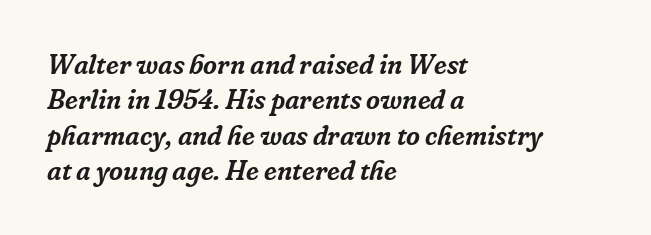
A normal amount of white space separates one row of letters from the next. Between one letter and the next there's only the usual sliver of space. Teacher's note: observe the even left margin — that is flush-left alignment. Plain, unruled lines of type. Italic: yes, the glyphs are oblique.
